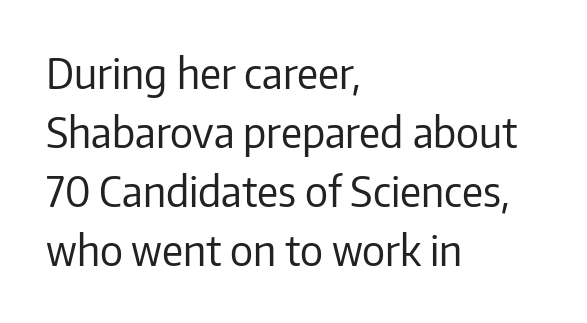
The image shows 41 px regular-weight sans-serif type, upright; set left-aligned, normal line spacing (1.44x), normal letter spacing, not underlined; low stroke contrast and a medium x-height.
